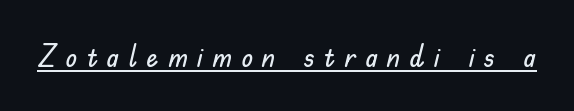
{"serif": "no", "width": "normal", "stroke_contrast": "low", "x_height": "small", "monospaced": "no", "underline": "yes", "letter_spacing": "wide", "letter_spacing_em": 0.31, "glyph_px": 30}
